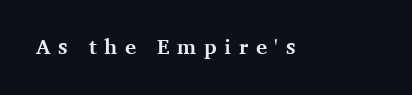
{"italic": "no", "bold": "yes", "underline": "no", "letter_spacing": "wide", "letter_spacing_em": 0.36, "glyph_px": 21}
